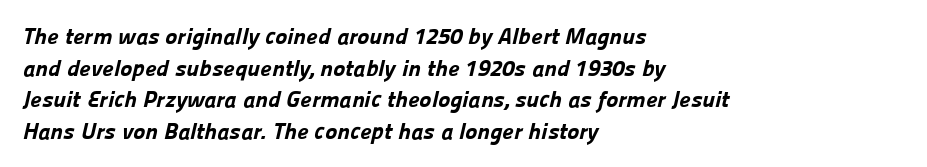
Q: Is the text bold? A: Yes.
Q: Is the text underlined? A: No.
Q: How is the paragraph aligned? A: Left-aligned.
Q: Is the spacing between letters normal or unusually wide? A: Normal.
Q: Is the spacing between lines tight, normal or loose? A: Normal.
